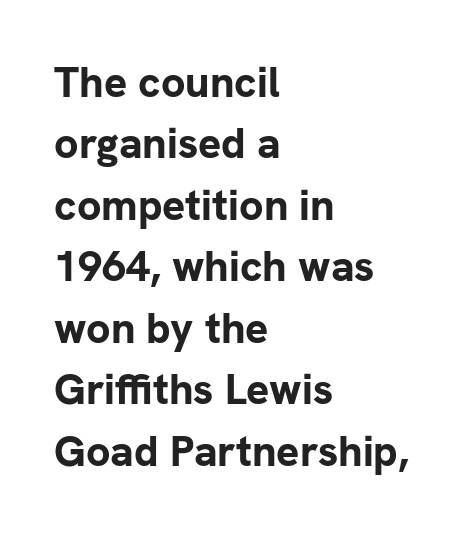
You can tell from the bare stems that sans-serif type was used. Descenders are the only things crossing below the line. A student would call this left alignment; a typographer would say flush left, rag right. Think of a printed novel: that variable character pitch is what you see here. Designer's note — italics off, roman on. Line spacing here is normal.
